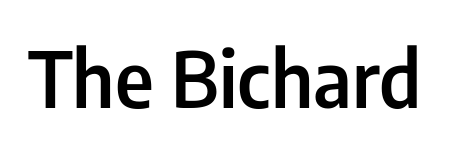
Q: Is the text bold? A: Semi-bold.
Q: Is the text italic (slanted)? A: No, it is upright.
Q: Is the typeface a serif or a sans-serif typeface? A: Sans-serif.
Q: Is the text underlined? A: No.
Q: Is the spacing between letters normal or unusually wide? A: Normal.
Q: Width (condensed, normal, or wide)? A: Condensed.
Q: Stroke contrast? A: Low.
Q: x-height? A: Medium.
Q: Monospaced? A: No.
